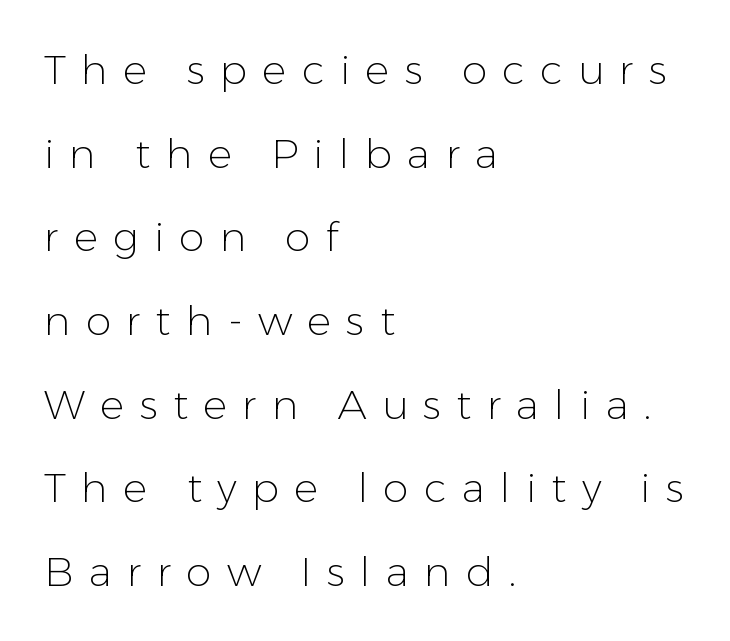
Q: Is the text bold? A: No.
Q: Is the text italic (slanted)? A: No, it is upright.
Q: Is the typeface a serif or a sans-serif typeface? A: Sans-serif.
Q: Is the text underlined? A: No.
Q: How is the paragraph aligned? A: Left-aligned.
Q: Is the spacing between letters normal or unusually wide? A: Unusually wide.
Q: Is the spacing between lines tight, normal or loose? A: Loose.
Q: Width (condensed, normal, or wide)? A: Normal.
Q: Stroke contrast? A: Low.
Q: x-height? A: Medium.
Q: Monospaced? A: No.
